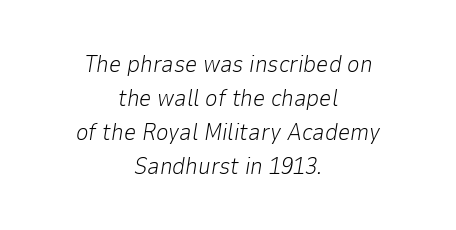
Look at the tracking — it's just the regular setting, nothing added. The typesetter chose a symmetrical, centered arrangement here. Words float on clear page, feet unadorned. Baseline-to-baseline distance is the conventional proportion of letter height. Weight: not bold — regular or lighter. The glyphs look as if they've been sheared to an angle.
